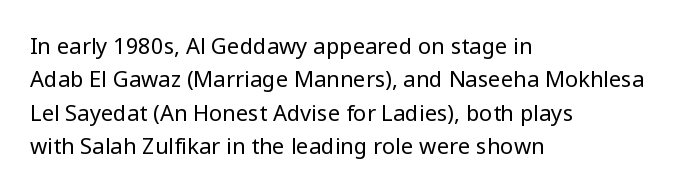
Summary of vertical rhythm: regular, with standard interline spacing. No extra ink here — the face is not bold. Quick note: not italic, upright. Horizontal alignment here is leftward, the default for most running prose.
